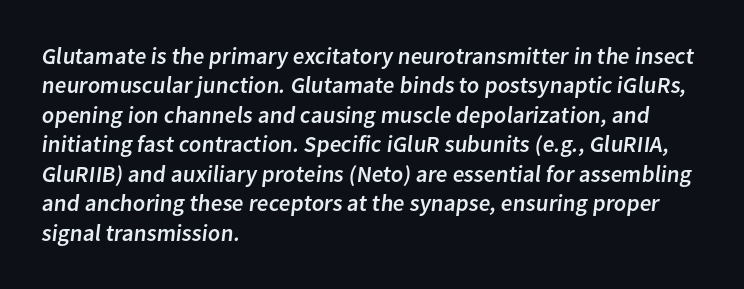
The baseline area is clear. In CSS terms this would be text-align: left. In terms of letterspacing, this is plain default setting. Interline gaps are of average width in this sample.
